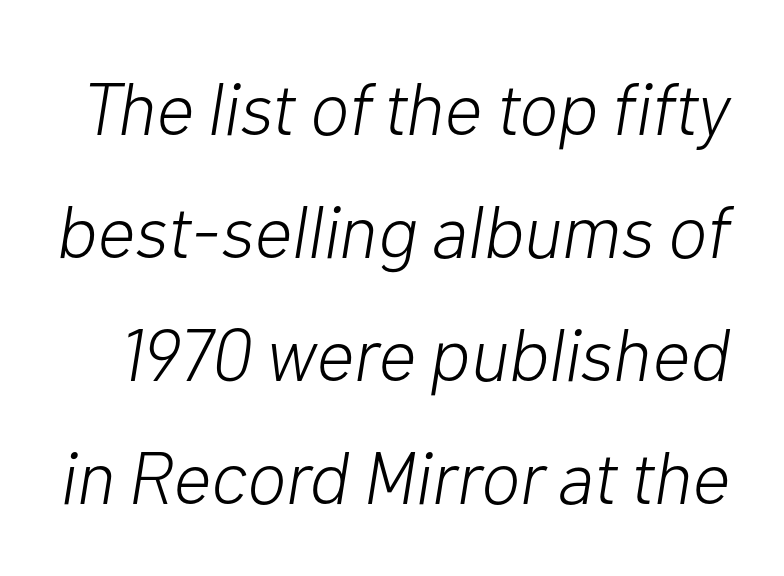
The image shows 74 px light type, italic (leaning right); set normal line spacing (1.66x), normal letter spacing, not underlined; low stroke contrast and a medium x-height.
